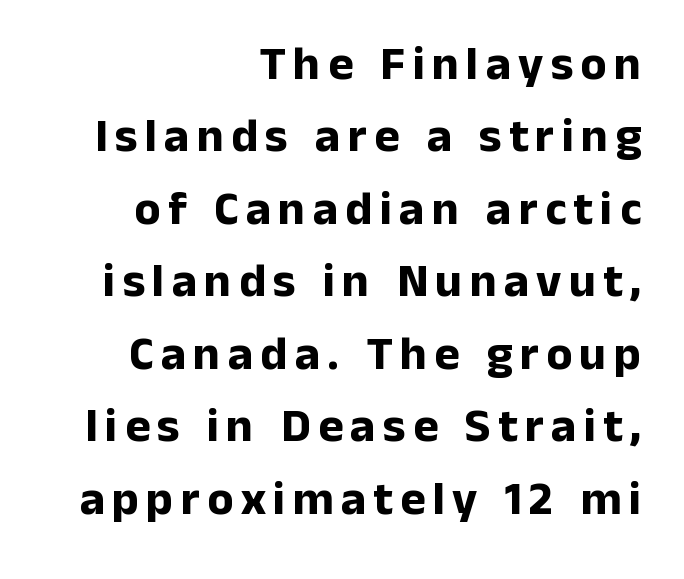
{"serif": "no", "italic": "no", "bold": "yes", "weight": "bold", "width": "normal", "stroke_contrast": "low", "x_height": "medium", "monospaced": "no", "underline": "no", "align": "right", "line_spacing": "normal", "line_spacing_ratio": 1.51, "glyph_px": 48}
